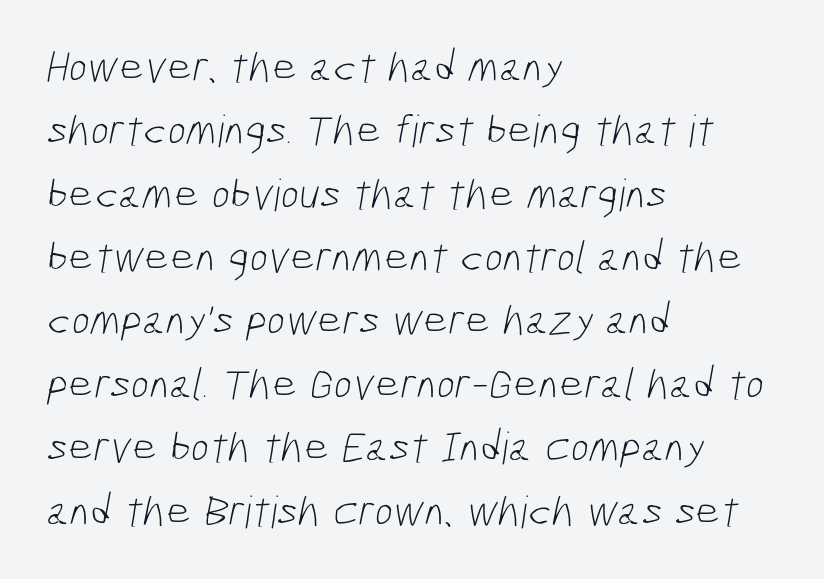
{"serif": "no", "bold": "no", "weight": "light", "width": "condensed", "stroke_contrast": "low", "x_height": "medium", "monospaced": "no", "underline": "no", "align": "left", "line_spacing": "normal", "line_spacing_ratio": 1.44, "letter_spacing": "normal", "letter_spacing_em": 0.0, "glyph_px": 44}
